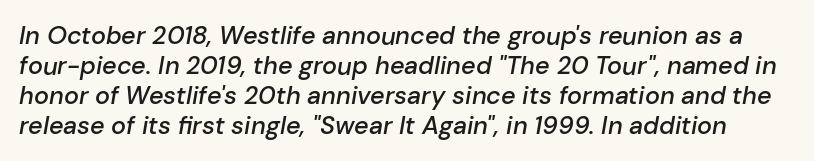
{"italic": "yes", "lean": "right", "slant_degrees": 10, "bold": "semi", "underline": "no", "line_spacing_ratio": 1.2, "letter_spacing": "normal", "letter_spacing_em": 0.0, "glyph_px": 25}
